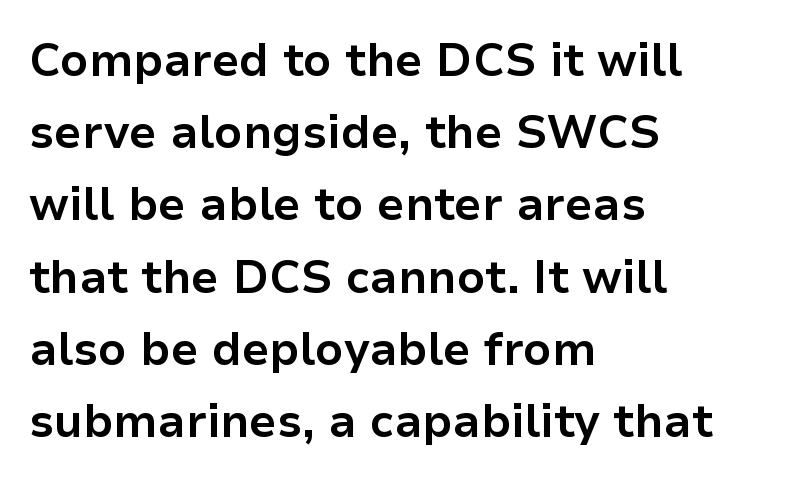
The image shows 46 px bold sans-serif type, upright; set left-aligned, normal line spacing (1.57x), normal letter spacing, not underlined; low stroke contrast and a medium x-height.
